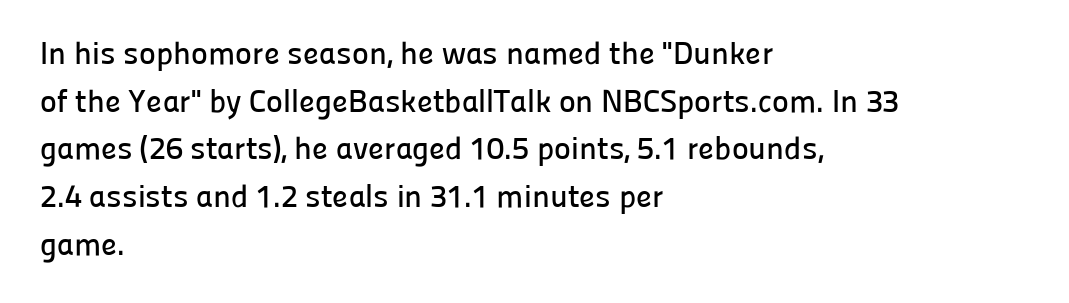
{"serif": "no", "italic": "no", "width": "normal", "stroke_contrast": "low", "x_height": "medium", "monospaced": "no", "underline": "no", "align": "left", "line_spacing": "normal", "line_spacing_ratio": 1.49, "letter_spacing": "normal", "letter_spacing_em": 0.0, "glyph_px": 32}
